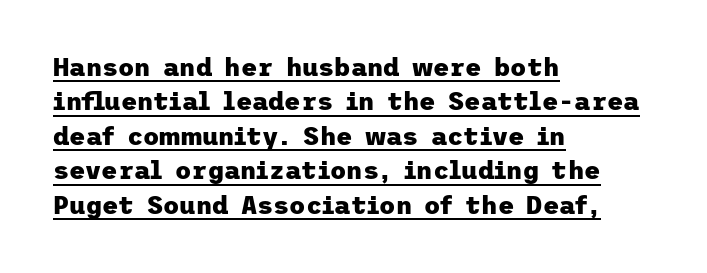
{"italic": "no", "bold": "yes", "underline": "yes", "align": "left", "line_spacing": "normal", "line_spacing_ratio": 1.38, "letter_spacing": "normal", "letter_spacing_em": 0.0, "glyph_px": 25}
